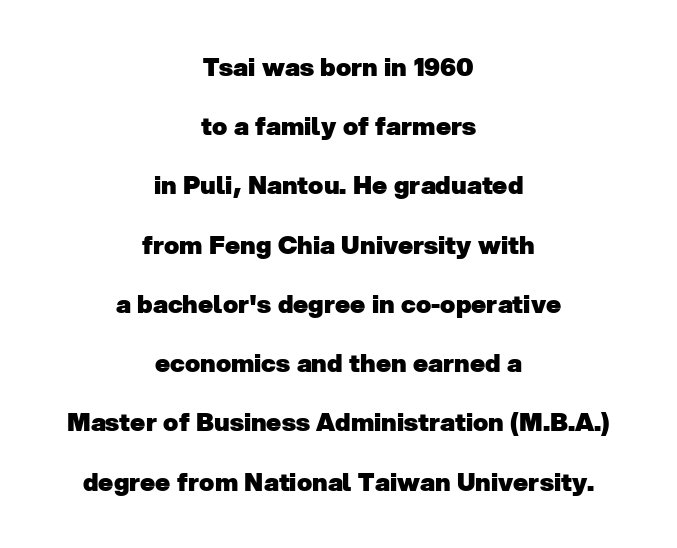
{"bold": "yes", "underline": "no", "align": "center", "line_spacing": "loose", "line_spacing_ratio": 2.37, "letter_spacing": "normal", "letter_spacing_em": 0.0, "glyph_px": 25}
